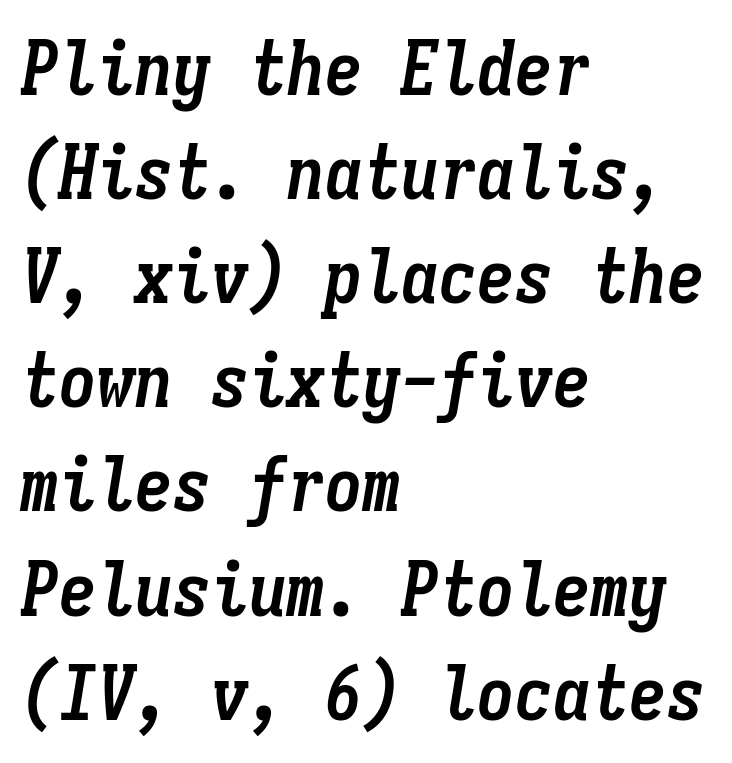
The image shows 76 px semibold, condensed type, italic (leaning right), monospaced; set left-aligned, normal line spacing (1.37x), normal letter spacing, not underlined; low stroke contrast and a medium x-height.
